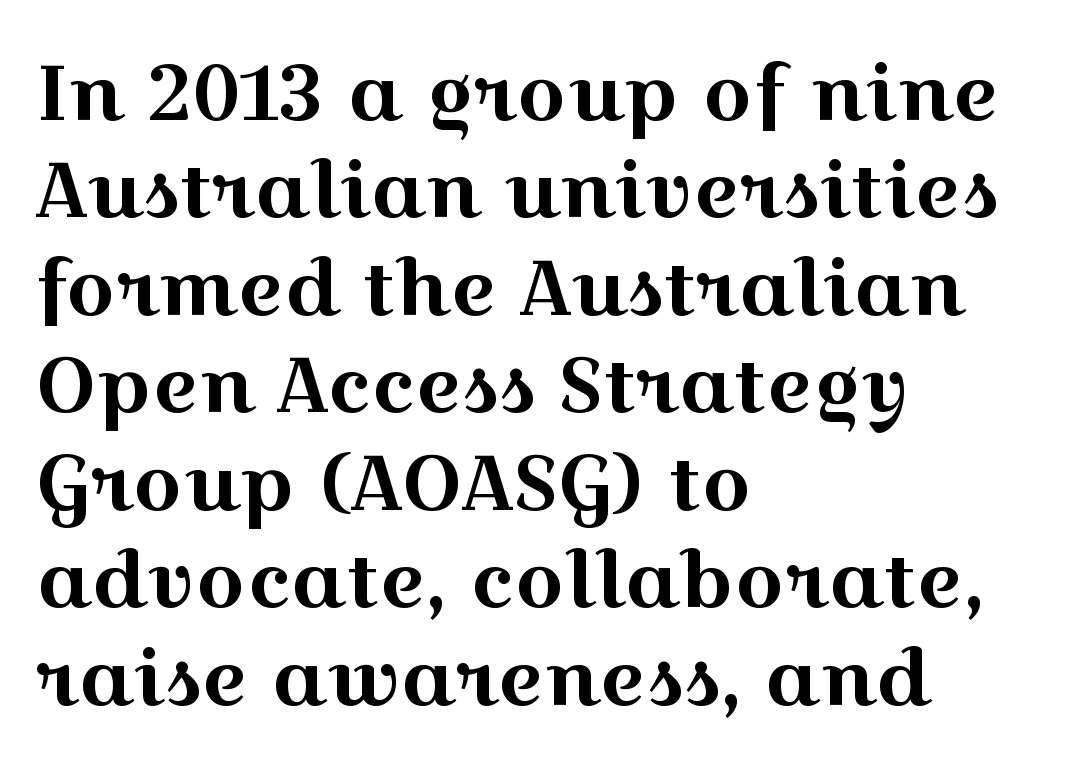
{"serif": "yes", "italic": "no", "width": "wide", "x_height": "medium", "monospaced": "no", "underline": "no", "align": "left", "line_spacing": "normal", "line_spacing_ratio": 1.25, "letter_spacing": "normal", "letter_spacing_em": 0.0, "glyph_px": 78}
